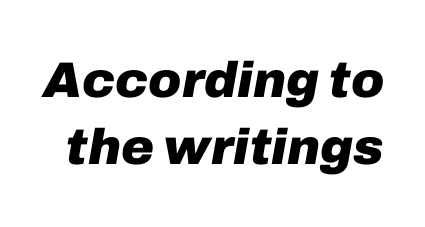
The image shows 50 px heavy type, italic (leaning right); set normal line spacing (1.35x), normal letter spacing, not underlined; low stroke contrast and a medium x-height.
